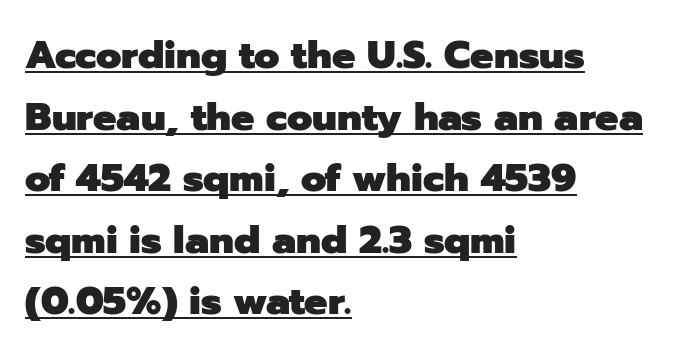
{"serif": "no", "italic": "no", "bold": "yes", "weight": "heavy", "width": "normal", "stroke_contrast": "low", "x_height": "medium", "monospaced": "no", "underline": "yes", "align": "left", "line_spacing": "normal", "line_spacing_ratio": 1.58, "letter_spacing": "normal", "letter_spacing_em": 0.0, "glyph_px": 39}
